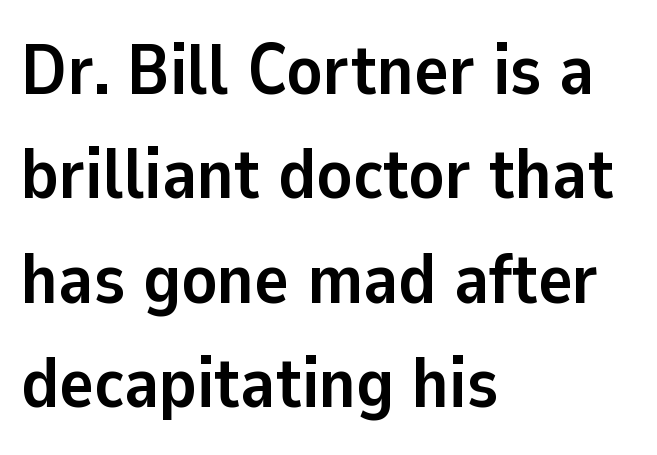
The image shows 72 px semibold sans-serif type, upright; set left-aligned, normal line spacing (1.45x), normal letter spacing, not underlined; low stroke contrast and a medium x-height.
